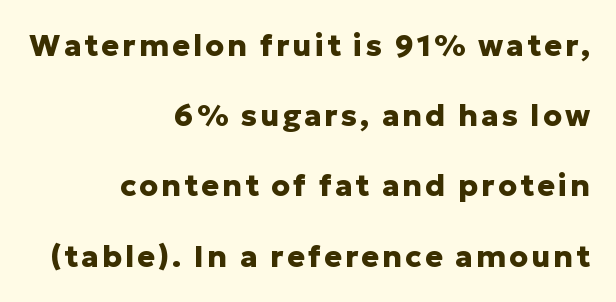
The image shows 30 px heavy sans-serif type, upright; set right-aligned, loose line spacing (2.34x), not underlined; low stroke contrast and a medium x-height.
